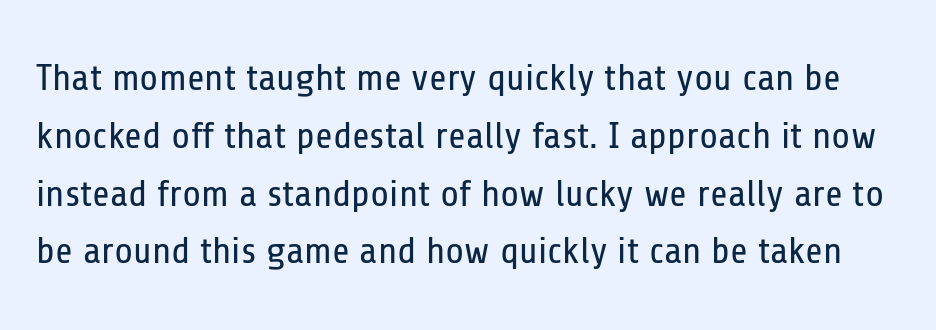
The image shows 38 px regular-weight, condensed sans-serif type, upright; set normal line spacing (1.52x), normal letter spacing, not underlined; low stroke contrast and a medium x-height.
